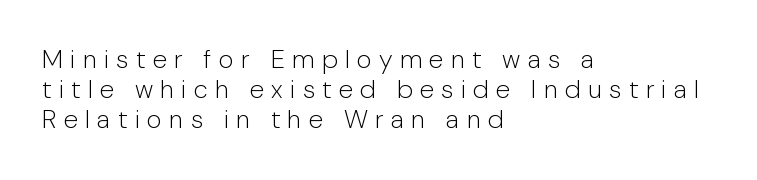
{"italic": "no", "bold": "no", "underline": "no", "align": "left", "line_spacing_ratio": 1.16, "letter_spacing": "wide", "letter_spacing_em": 0.28, "glyph_px": 26}
